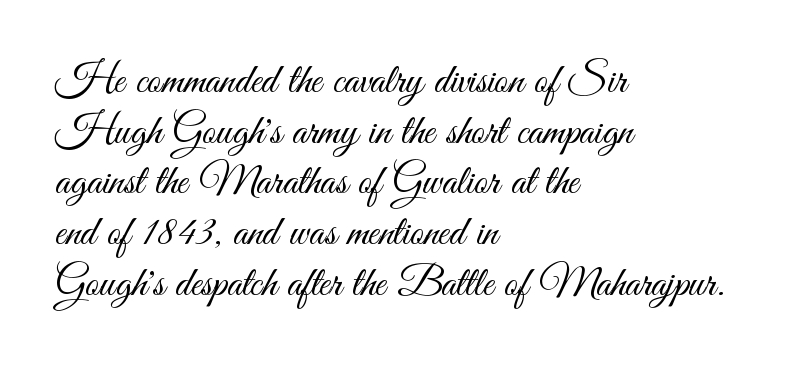
Q: Is the text bold? A: No.
Q: Is the text italic (slanted)? A: Yes.
Q: Is the typeface a serif or a sans-serif typeface? A: Sans-serif.
Q: Is the text underlined? A: No.
Q: How is the paragraph aligned? A: Left-aligned.
Q: Is the spacing between letters normal or unusually wide? A: Normal.
Q: Width (condensed, normal, or wide)? A: Condensed.
Q: Stroke contrast? A: Medium.
Q: x-height? A: Small.
Q: Monospaced? A: No.
